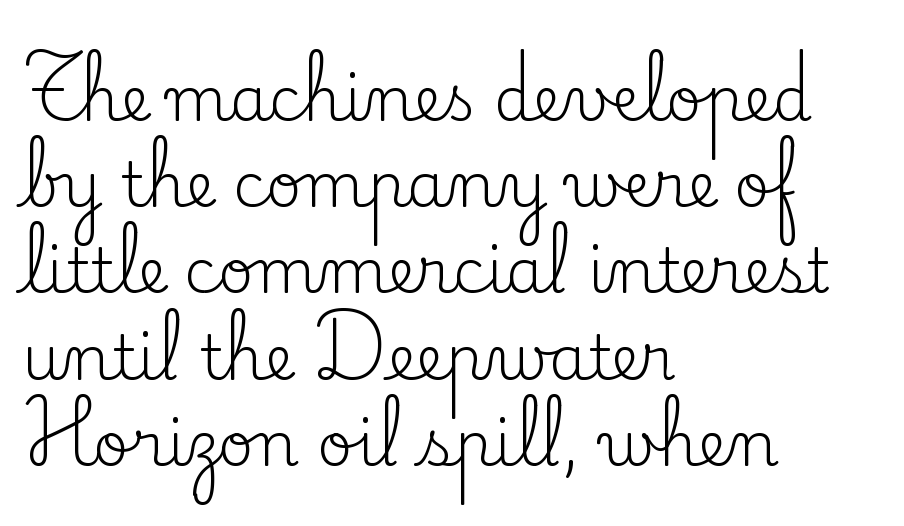
The image shows 62 px regular-weight type, upright; set left-aligned, normal line spacing (1.39x), normal letter spacing, not underlined; low stroke contrast and a small x-height.
